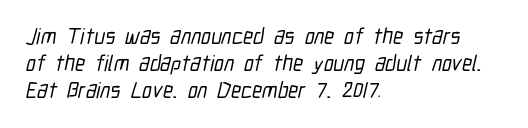
Quick note: underline off. There is no visible air inserted between adjacent glyphs. Where is the straight margin? On the left.
